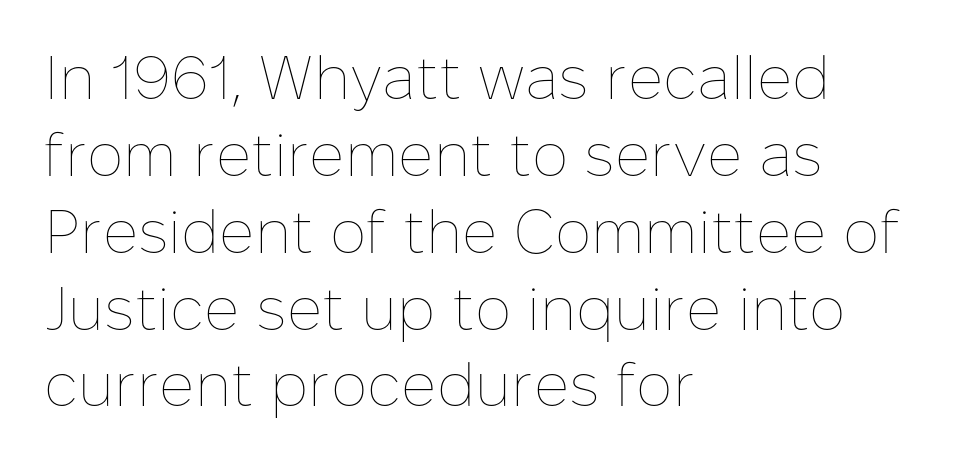
{"italic": "no", "bold": "no", "weight": "thin", "width": "normal", "stroke_contrast": "low", "x_height": "medium", "monospaced": "no", "underline": "no", "align": "left", "line_spacing": "normal", "line_spacing_ratio": 1.26, "letter_spacing": "normal", "letter_spacing_em": 0.0, "glyph_px": 61}
